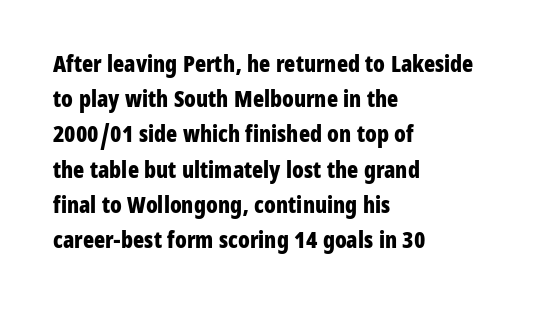
Each new line begins a customary step beneath the previous one. This rendering leaves character spacing at its baseline value. The lettering stays uniformly vertical, giving the passage a roman look. This rendering features lettering with no underline. A student would call this left alignment; a typographer would say flush left, rag right. Is the type bold? Yes — the strokes are clearly thick and heavy.
